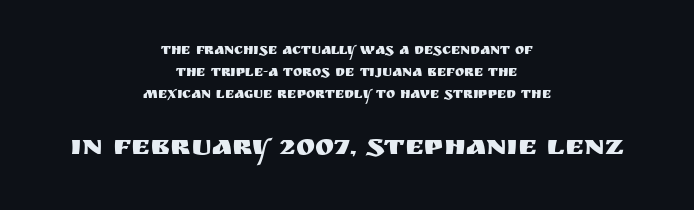
The image shows 29 px sans-serif type, upright; set centered, normal line spacing (1.58x), normal letter spacing, not underlined; the second (bottom) block is 2.07x larger; medium stroke contrast and a large x-height.
